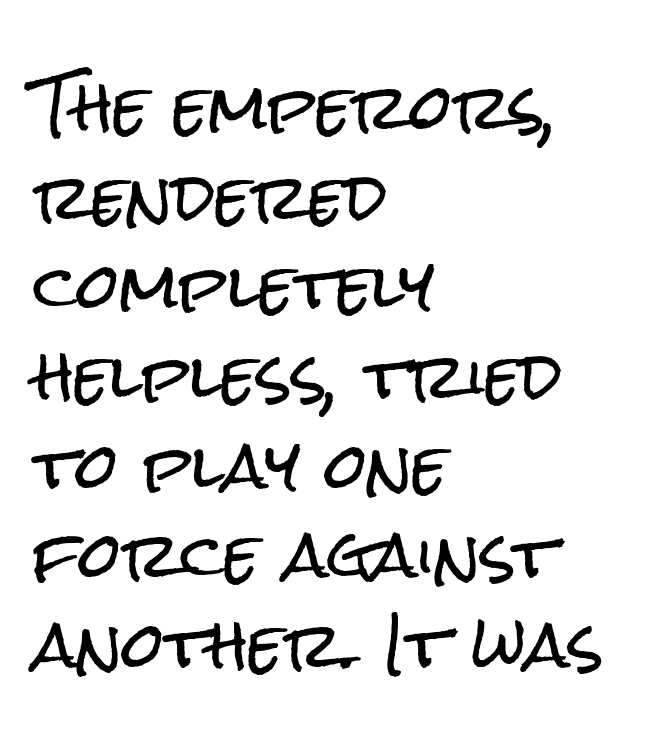
Standard letterfit; no display-style spreading of the glyphs. Has an underline been added? It has not. Is this a sans? Yes — the strokes have no serifs. Is this a fixed-width face? No — the glyphs have proportional, varying widths. Does the leading feel generous? No, just average. Italic? Not at all — the glyphs are vertical.
